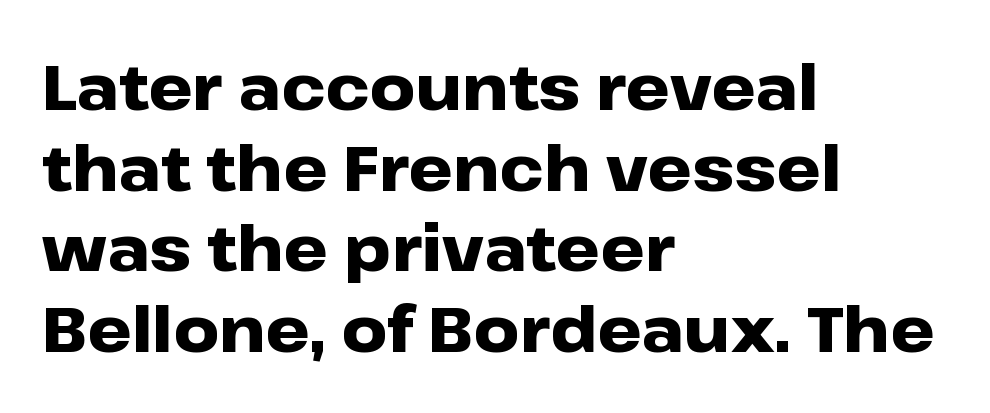
Q: Is the text bold? A: Yes.
Q: Is the text italic (slanted)? A: No, it is upright.
Q: Is the typeface a serif or a sans-serif typeface? A: Sans-serif.
Q: Is the text underlined? A: No.
Q: How is the paragraph aligned? A: Left-aligned.
Q: Is the spacing between letters normal or unusually wide? A: Normal.
Q: Is the spacing between lines tight, normal or loose? A: Normal.
Q: Width (condensed, normal, or wide)? A: Wide.
Q: Stroke contrast? A: Low.
Q: x-height? A: Medium.
Q: Monospaced? A: No.
